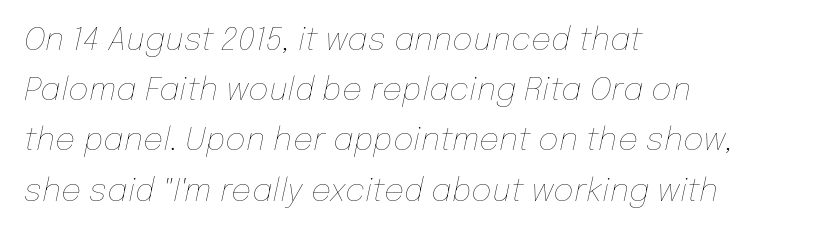
Q: Is the text bold? A: No.
Q: Is the text italic (slanted)? A: Yes, it leans right by about 12 degrees.
Q: Is the text underlined? A: No.
Q: How is the paragraph aligned? A: Left-aligned.
Q: Is the spacing between letters normal or unusually wide? A: Normal.
Q: Is the spacing between lines tight, normal or loose? A: Normal.
Q: Width (condensed, normal, or wide)? A: Normal.
Q: Stroke contrast? A: Low.
Q: x-height? A: Medium.
Q: Monospaced? A: No.
